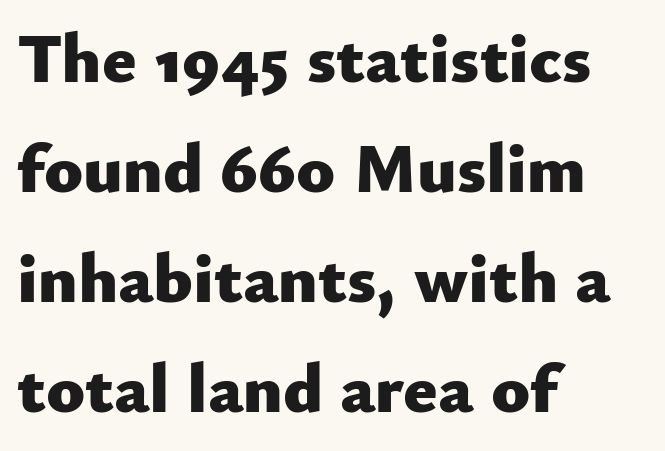
Q: Is the text bold? A: Yes.
Q: Is the text italic (slanted)? A: No, it is upright.
Q: Is the typeface a serif or a sans-serif typeface? A: Sans-serif.
Q: Is the text underlined? A: No.
Q: How is the paragraph aligned? A: Left-aligned.
Q: Is the spacing between letters normal or unusually wide? A: Normal.
Q: Is the spacing between lines tight, normal or loose? A: Normal.
Q: Width (condensed, normal, or wide)? A: Normal.
Q: Stroke contrast? A: Low.
Q: x-height? A: Small.
Q: Monospaced? A: No.
